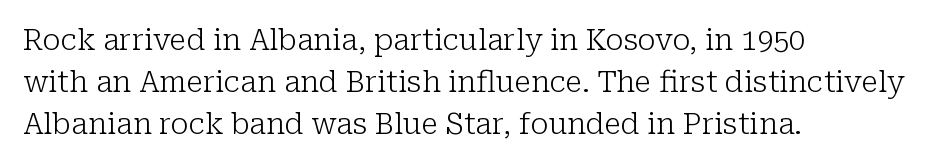
Q: Is the text bold? A: No.
Q: Is the text italic (slanted)? A: No, it is upright.
Q: Is the typeface a serif or a sans-serif typeface? A: Serif.
Q: Is the text underlined? A: No.
Q: How is the paragraph aligned? A: Left-aligned.
Q: Is the spacing between letters normal or unusually wide? A: Normal.
Q: Is the spacing between lines tight, normal or loose? A: Normal.
Q: Width (condensed, normal, or wide)? A: Normal.
Q: Stroke contrast? A: Low.
Q: x-height? A: Medium.
Q: Monospaced? A: No.
